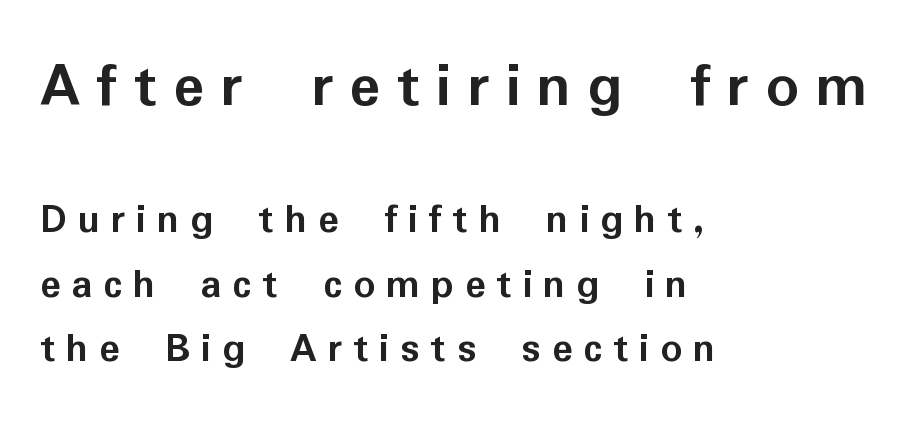
{"serif": "no", "italic": "no", "bold": "yes", "weight": "semibold", "width": "normal", "stroke_contrast": "low", "x_height": "medium", "monospaced": "no", "underline": "no", "align": "left", "line_spacing": "normal", "line_spacing_ratio": 1.5, "letter_spacing": "wide", "letter_spacing_em": 0.25, "larger_block": "first", "size_ratio": 1.51, "glyph_px": 65}
